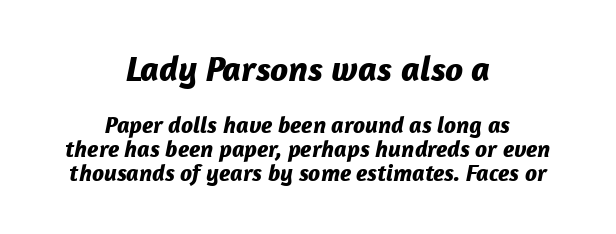
{"italic": "yes", "lean": "right", "slant_degrees": 12, "bold": "yes", "weight": "bold", "width": "normal", "stroke_contrast": "low", "x_height": "medium", "monospaced": "no", "underline": "no", "align": "center", "line_spacing": "tight", "line_spacing_ratio": 0.99, "letter_spacing": "normal", "letter_spacing_em": 0.0, "larger_block": "first", "size_ratio": 1.5, "glyph_px": 36}
